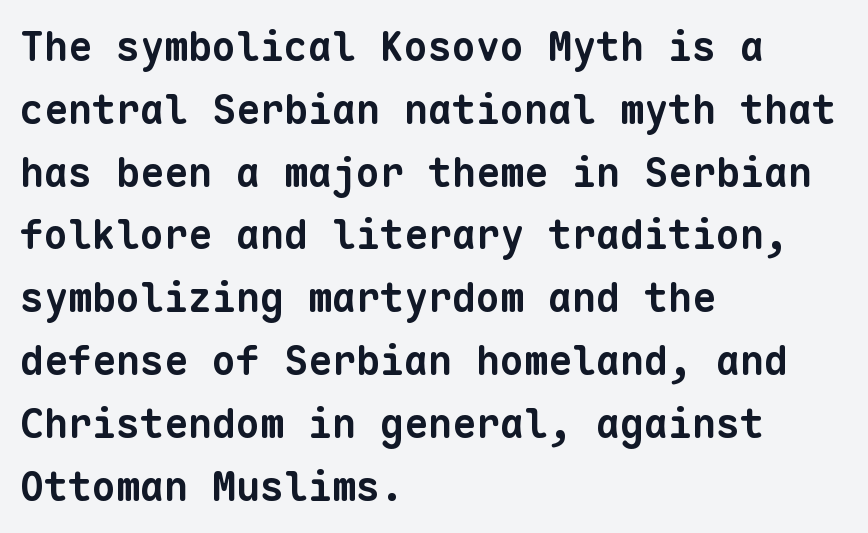
The image shows 40 px bold sans-serif type, monospaced; set left-aligned, normal line spacing (1.57x), normal letter spacing, not underlined; low stroke contrast and a medium x-height.
